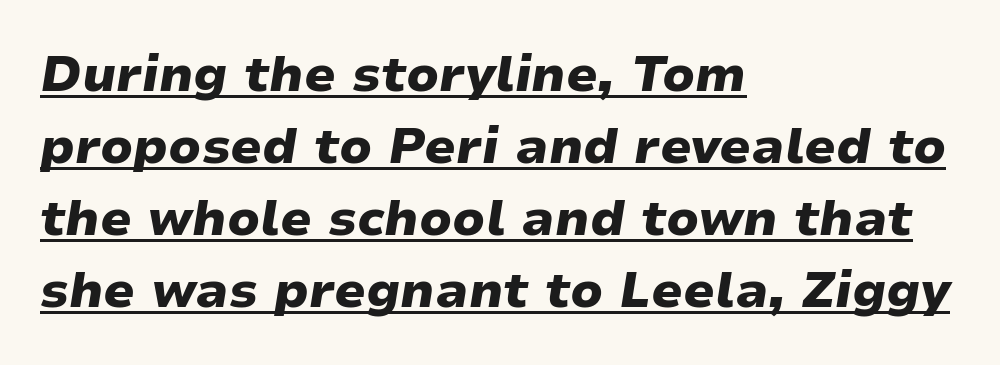
The image shows 50 px heavy, wide type, italic (leaning right); set left-aligned, normal line spacing (1.44x), normal letter spacing, underlined; low stroke contrast and a medium x-height.
